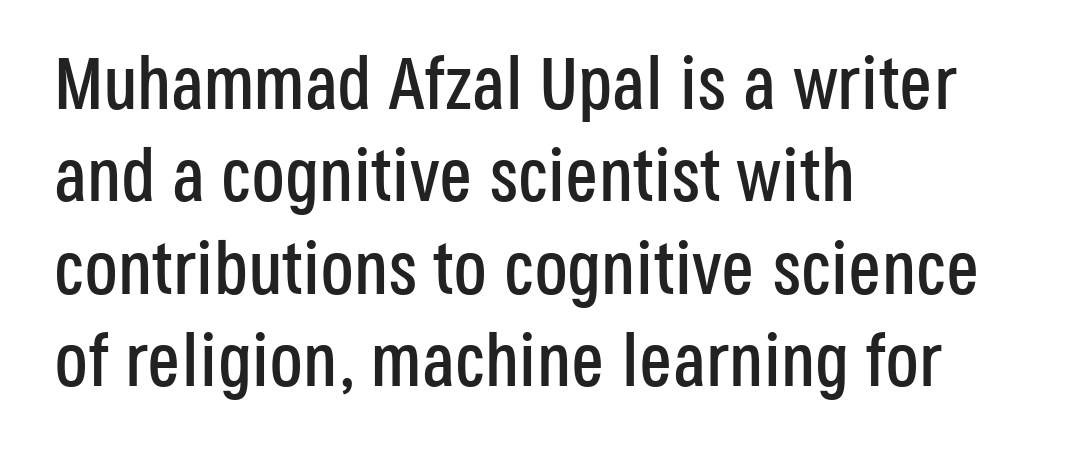
Q: Is the text italic (slanted)? A: No, it is upright.
Q: Is the typeface a serif or a sans-serif typeface? A: Sans-serif.
Q: Is the text underlined? A: No.
Q: How is the paragraph aligned? A: Left-aligned.
Q: Is the spacing between letters normal or unusually wide? A: Normal.
Q: Is the spacing between lines tight, normal or loose? A: Normal.
Q: Width (condensed, normal, or wide)? A: Condensed.
Q: Stroke contrast? A: Low.
Q: x-height? A: Large.
Q: Monospaced? A: No.
